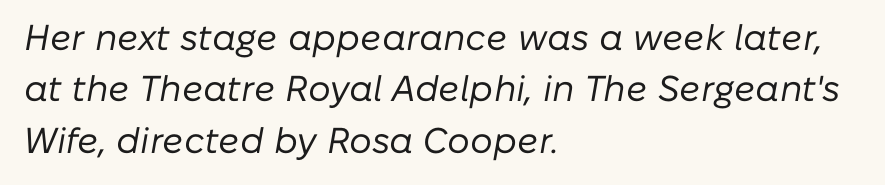
Each word holds together tightly as a unit, with standard inter-letter gaps. Does the leading feel generous? No, just average. Descender tails drop into unmarked territory. Think of a printed novel: that variable character pitch is what you see here. The rendering anchors every line to the left-hand side.
